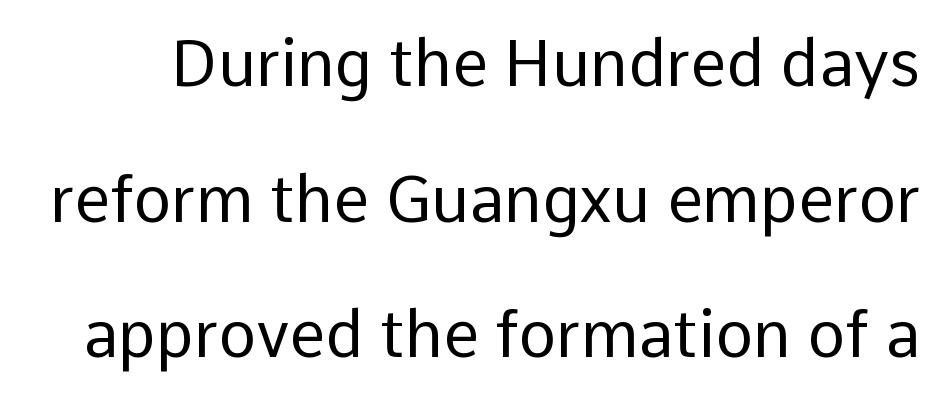
The rendering uses a large line-height, opening up the rows. Do the characters align in a grid? No, the font is proportional. Tall strokes in this sample are plumb rather than angled. The type is set solid horizontally, with unmodified tracking. The designer went with a sans here, leaving each stem footless. Glance below the letters and you will spot only blank space.
